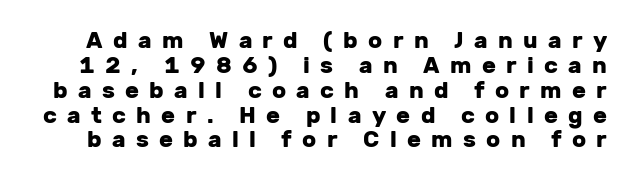
Q: Is the text bold? A: Yes.
Q: Is the text italic (slanted)? A: No, it is upright.
Q: Is the text underlined? A: No.
Q: Is the spacing between letters normal or unusually wide? A: Unusually wide.
Q: Is the spacing between lines tight, normal or loose? A: Tight.
